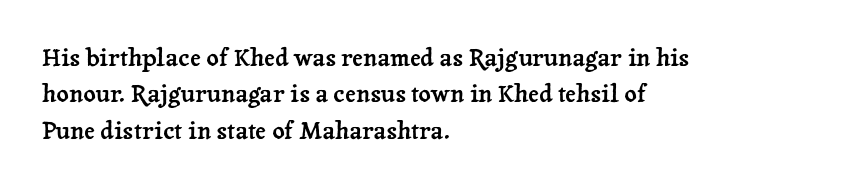
The image shows 24 px text type, upright; set left-aligned, normal line spacing (1.52x), normal letter spacing, not underlined.
